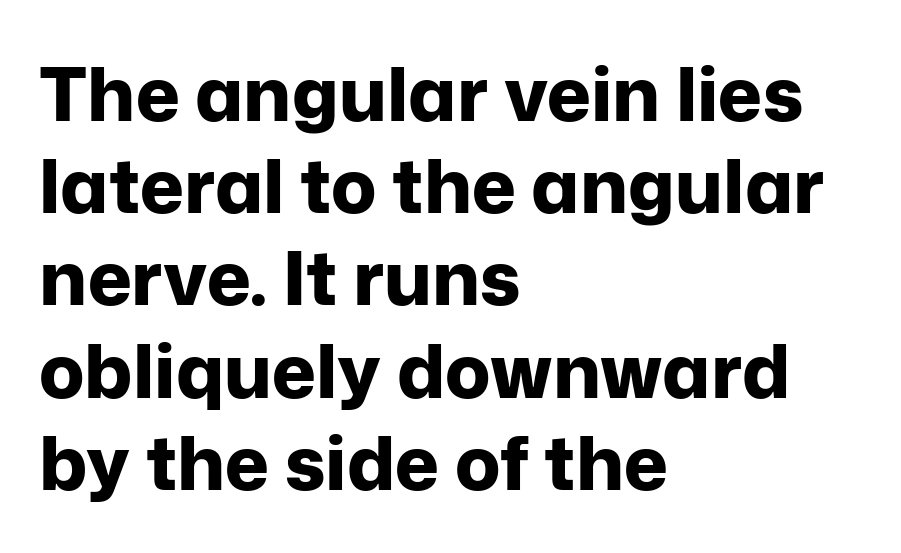
{"serif": "no", "italic": "no", "bold": "yes", "weight": "bold", "width": "normal", "stroke_contrast": "low", "x_height": "medium", "monospaced": "no", "underline": "no", "align": "left", "line_spacing_ratio": 1.23, "letter_spacing": "normal", "letter_spacing_em": 0.0, "glyph_px": 75}
